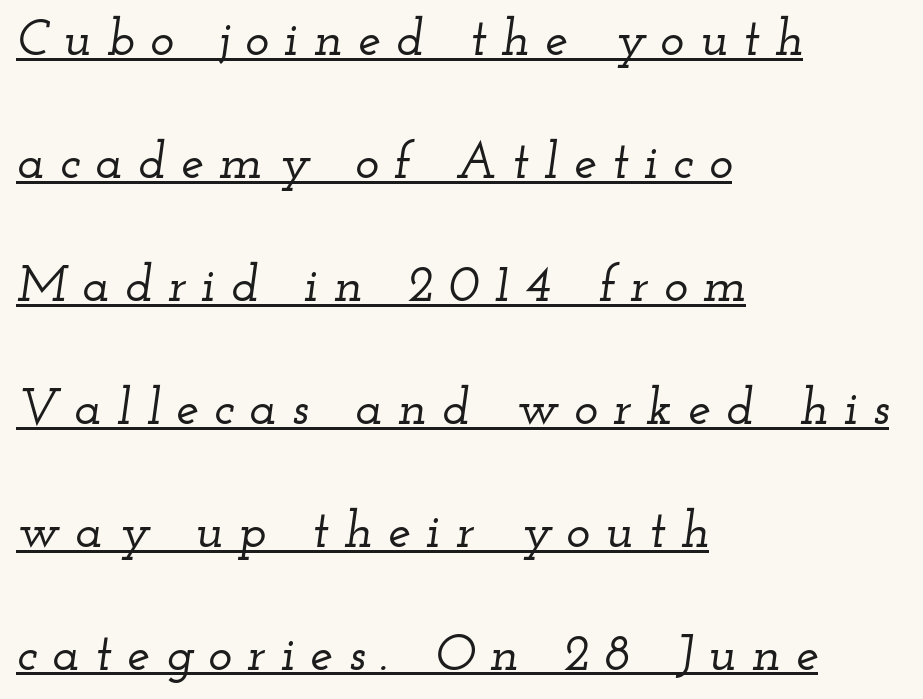
The image shows 51 px wide serif type, italic (leaning right); set left-aligned, loose line spacing (2.41x), unusually wide letter spacing (+0.3 em), underlined; low stroke contrast and a small x-height.
